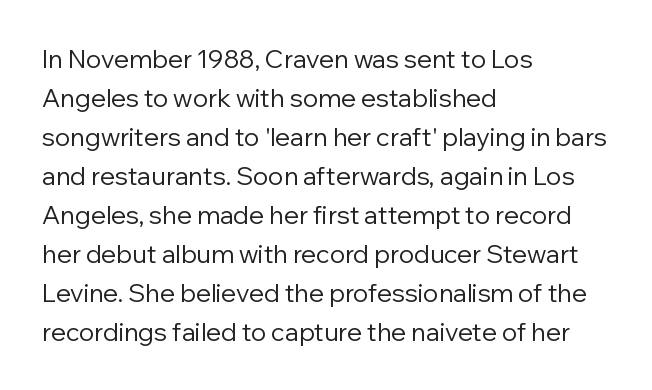
The space between consecutive lines is moderate. In terms of letterspacing, this is plain default setting. This rendering features lettering with no underline. Is the stroke heavy? The answer is a plain regular-or-lighter.
